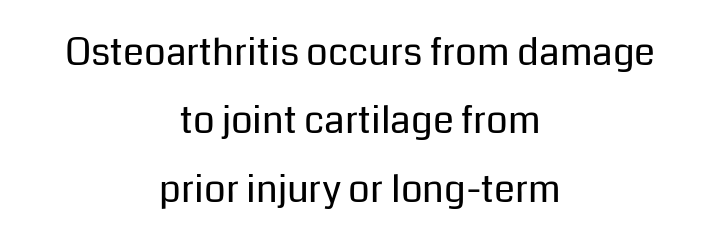
{"serif": "no", "italic": "no", "bold": "no", "weight": "regular", "width": "normal", "stroke_contrast": "low", "x_height": "medium", "monospaced": "no", "underline": "no", "align": "center", "line_spacing_ratio": 1.8, "letter_spacing": "normal", "letter_spacing_em": 0.0, "glyph_px": 38}
